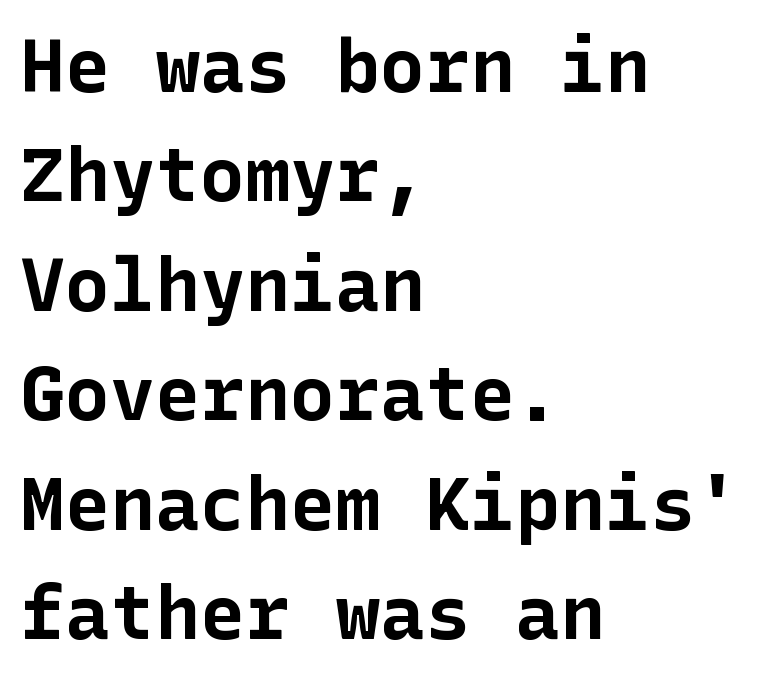
{"serif": "no", "italic": "no", "bold": "yes", "weight": "bold", "width": "normal", "stroke_contrast": "low", "x_height": "medium", "underline": "no", "align": "left", "line_spacing": "normal", "line_spacing_ratio": 1.46, "letter_spacing": "normal", "letter_spacing_em": 0.0, "glyph_px": 75}
